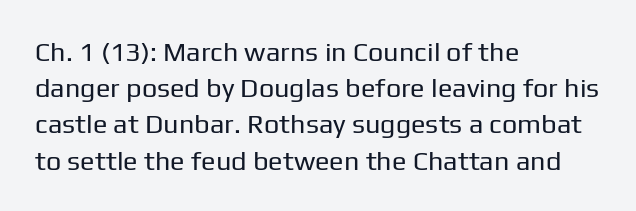
Q: Is the text bold? A: No.
Q: Is the text italic (slanted)? A: No, it is upright.
Q: Is the text underlined? A: No.
Q: How is the paragraph aligned? A: Left-aligned.
Q: Is the spacing between letters normal or unusually wide? A: Normal.
Q: Is the spacing between lines tight, normal or loose? A: Normal.
